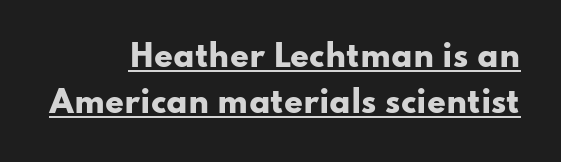
{"serif": "no", "italic": "no", "bold": "yes", "weight": "heavy", "width": "wide", "stroke_contrast": "low", "x_height": "small", "monospaced": "no", "underline": "yes", "align": "right", "line_spacing": "normal", "line_spacing_ratio": 1.53, "letter_spacing": "normal", "letter_spacing_em": 0.0, "glyph_px": 30}
